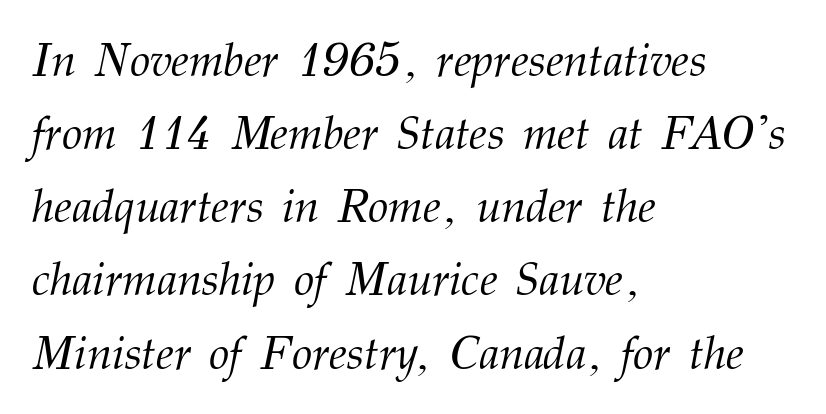
How would I describe the line gaps? Plain and ordinary. Spacing verdict: proportional, widths tailored to each character. Line beginnings align vertically; line endings do not. Short note: letters normally spaced.
